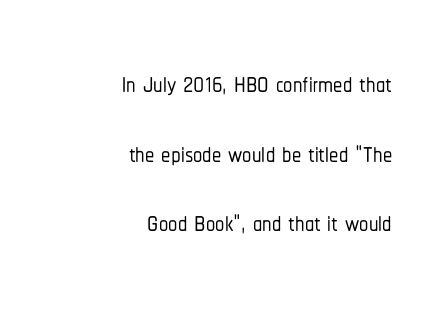
Q: Is the text italic (slanted)? A: No, it is upright.
Q: Is the typeface a serif or a sans-serif typeface? A: Sans-serif.
Q: Is the text underlined? A: No.
Q: How is the paragraph aligned? A: Right-aligned.
Q: Is the spacing between letters normal or unusually wide? A: Normal.
Q: Width (condensed, normal, or wide)? A: Condensed.
Q: Stroke contrast? A: Low.
Q: x-height? A: Medium.
Q: Monospaced? A: No.
